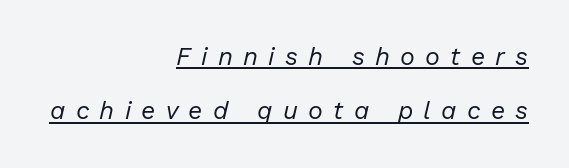
The image shows 25 px text type, italic (leaning right); set right-aligned, loose line spacing (2.17x), unusually wide letter spacing (+0.41 em), underlined.
